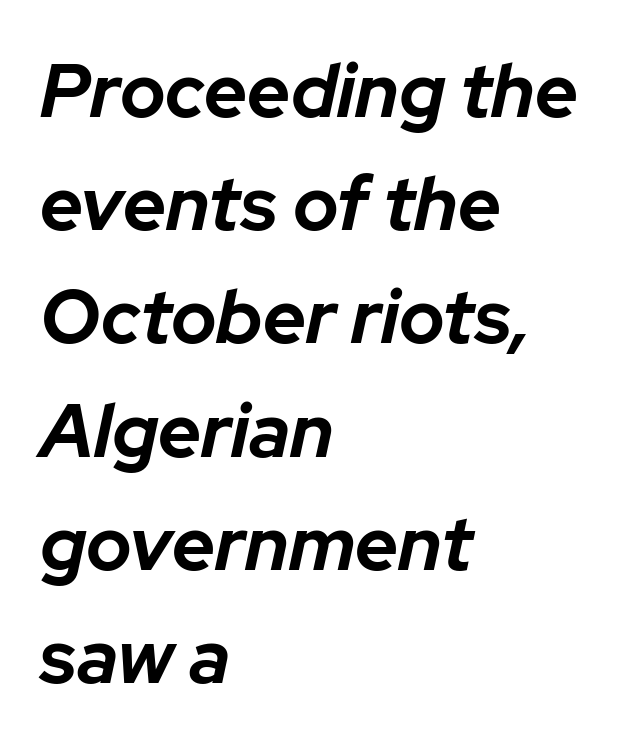
Q: Is the text bold? A: Yes.
Q: Is the text italic (slanted)? A: Yes, it leans right by about 12 degrees.
Q: Is the text underlined? A: No.
Q: How is the paragraph aligned? A: Left-aligned.
Q: Is the spacing between letters normal or unusually wide? A: Normal.
Q: Is the spacing between lines tight, normal or loose? A: Normal.
Q: Width (condensed, normal, or wide)? A: Normal.
Q: Stroke contrast? A: Low.
Q: x-height? A: Medium.
Q: Monospaced? A: No.
